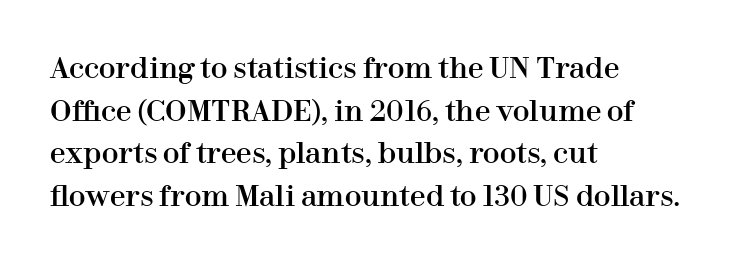
The image shows 28 px serif type, upright; set left-aligned, normal line spacing (1.52x), normal letter spacing, not underlined; high stroke contrast and a medium x-height.
